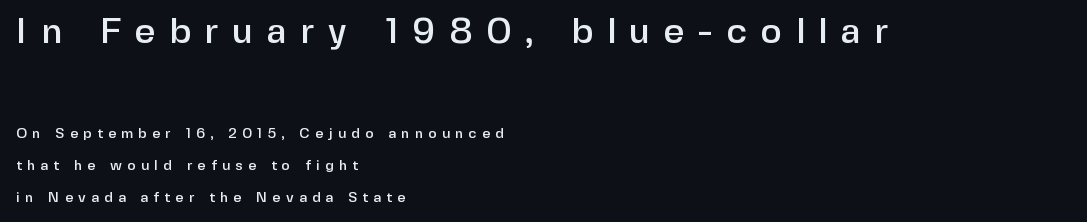
Q: Is the text italic (slanted)? A: No, it is upright.
Q: Is the typeface a serif or a sans-serif typeface? A: Sans-serif.
Q: Is the text underlined? A: No.
Q: How is the paragraph aligned? A: Left-aligned.
Q: Is the spacing between letters normal or unusually wide? A: Unusually wide.
Q: Is the spacing between lines tight, normal or loose? A: Loose.
Q: Which block of text is set in a larger size, the first (top) or the second (bottom)? A: The first (top) one.
Q: Width (condensed, normal, or wide)? A: Normal.
Q: Stroke contrast? A: Low.
Q: x-height? A: Medium.
Q: Monospaced? A: No.
